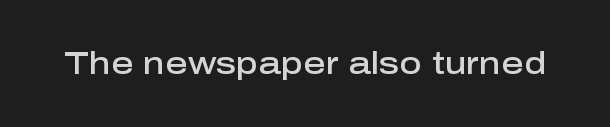
Q: Is the text bold? A: Semi-bold.
Q: Is the text italic (slanted)? A: No, it is upright.
Q: Is the typeface a serif or a sans-serif typeface? A: Sans-serif.
Q: Is the text underlined? A: No.
Q: Is the spacing between letters normal or unusually wide? A: Normal.
Q: Width (condensed, normal, or wide)? A: Normal.
Q: Stroke contrast? A: Low.
Q: x-height? A: Medium.
Q: Monospaced? A: No.
